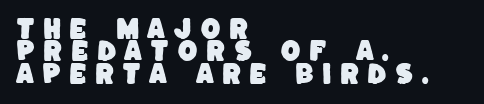
The image shows 23 px text type; set left-aligned, tight line spacing (0.97x), unusually wide letter spacing (+0.35 em), not underlined.
